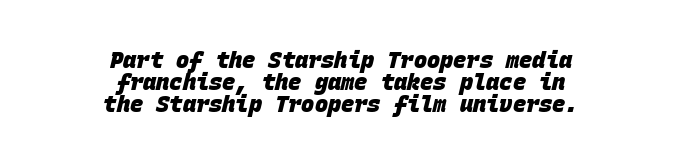
Just letters on the line, the space beneath them empty. The letterforms sit shoulder to shoulder at normal distance. The paragraph has two soft edges and a firm central axis. This sample trades vertical openness for compactness between lines.
